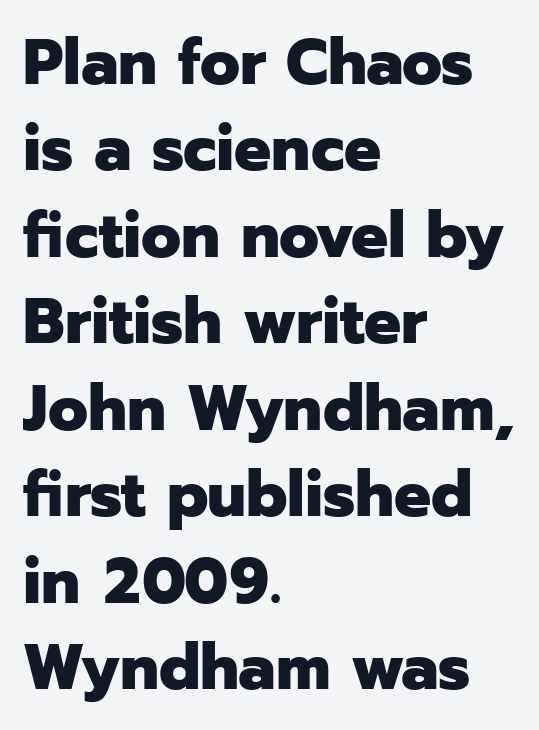
The image shows 65 px heavy sans-serif type, upright; set left-aligned, normal line spacing (1.33x), normal letter spacing, not underlined; low stroke contrast and a medium x-height.
